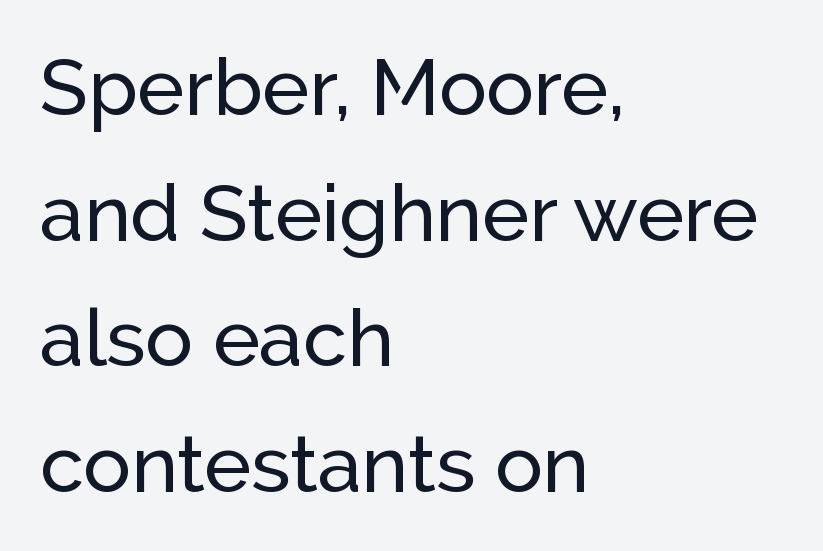
The specimen reads as upright at a glance. Summary of vertical rhythm: regular, with standard interline spacing. Anything drawn beneath the words? Only blank space. Varying glyph widths throughout — classic text-font behaviour.
